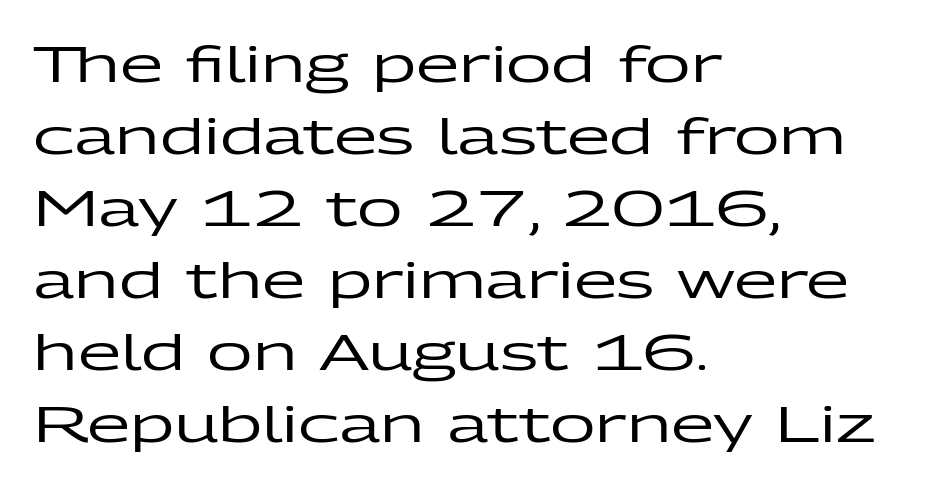
{"serif": "no", "italic": "no", "width": "wide", "stroke_contrast": "low", "x_height": "medium", "monospaced": "no", "underline": "no", "align": "left", "line_spacing": "normal", "line_spacing_ratio": 1.44, "letter_spacing": "normal", "letter_spacing_em": 0.0, "glyph_px": 50}
